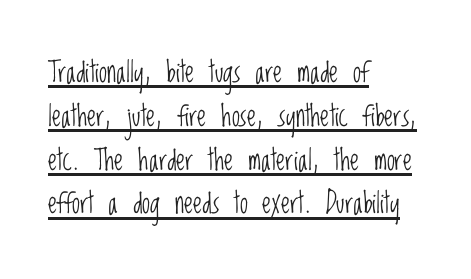
{"serif": "no", "italic": "no", "bold": "no", "weight": "light", "width": "condensed", "stroke_contrast": "low", "x_height": "large", "monospaced": "no", "underline": "yes", "align": "left", "line_spacing": "normal", "line_spacing_ratio": 1.51, "letter_spacing": "normal", "letter_spacing_em": 0.0, "glyph_px": 29}
